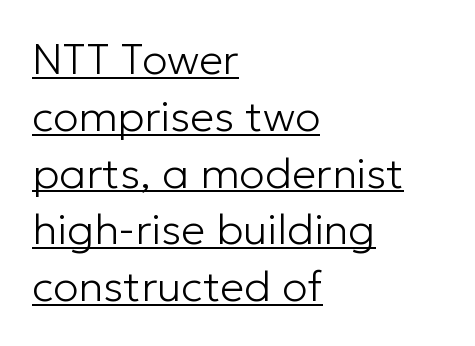
Q: Is the text bold? A: No.
Q: Is the text italic (slanted)? A: No, it is upright.
Q: Is the typeface a serif or a sans-serif typeface? A: Sans-serif.
Q: Is the text underlined? A: Yes.
Q: How is the paragraph aligned? A: Left-aligned.
Q: Is the spacing between letters normal or unusually wide? A: Normal.
Q: Is the spacing between lines tight, normal or loose? A: Normal.
Q: Width (condensed, normal, or wide)? A: Normal.
Q: Stroke contrast? A: Low.
Q: x-height? A: Medium.
Q: Monospaced? A: No.
